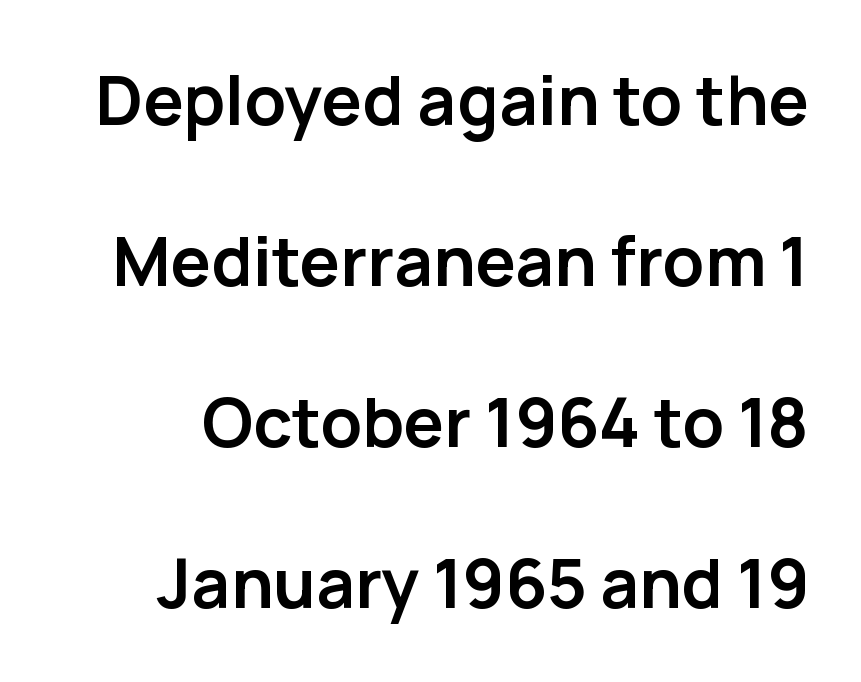
The image shows 68 px semibold sans-serif type, upright; set loose line spacing (2.37x), normal letter spacing, not underlined; low stroke contrast and a medium x-height.
